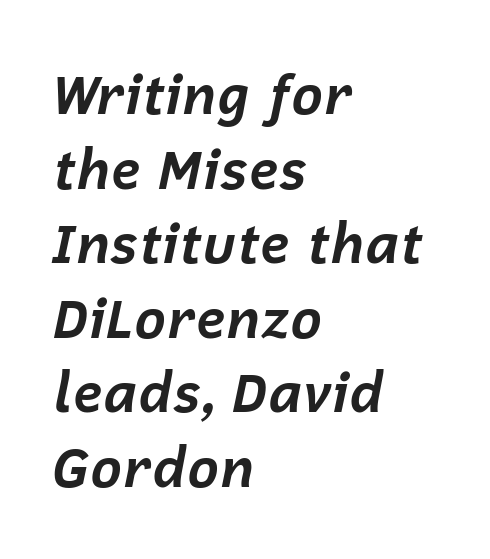
The lines sit at an ordinary, default distance from one another. These lines keep a tight, regular rhythm from letter to letter. The typography opts for an oblique posture over an upright one. Line starts are locked; line ends wander. Notice how thick the strokes are: this is what a full bold looks like. The string is rendered with underlining switched off.
